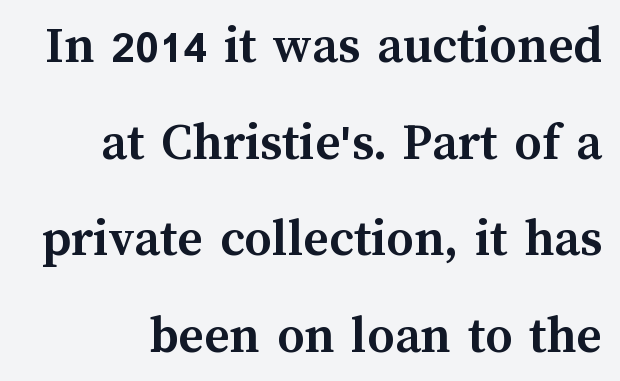
Q: Is the text bold? A: Yes.
Q: Is the text italic (slanted)? A: No, it is upright.
Q: Is the text underlined? A: No.
Q: Is the spacing between letters normal or unusually wide? A: Normal.
Q: Width (condensed, normal, or wide)? A: Normal.
Q: Stroke contrast? A: Medium.
Q: x-height? A: Medium.
Q: Monospaced? A: No.
